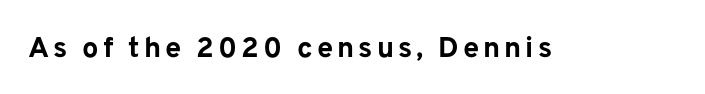
The image shows 29 px bold sans-serif type, upright; set not underlined; low stroke contrast and a medium x-height.
